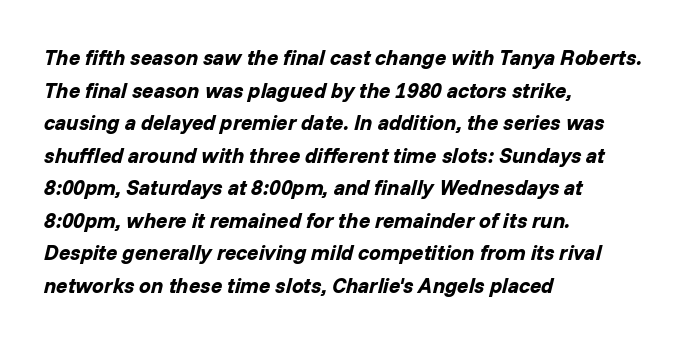
Q: Is the text bold? A: Yes.
Q: Is the text italic (slanted)? A: Yes, it leans right by about 14 degrees.
Q: Is the text underlined? A: No.
Q: How is the paragraph aligned? A: Left-aligned.
Q: Is the spacing between letters normal or unusually wide? A: Normal.
Q: Is the spacing between lines tight, normal or loose? A: Normal.
